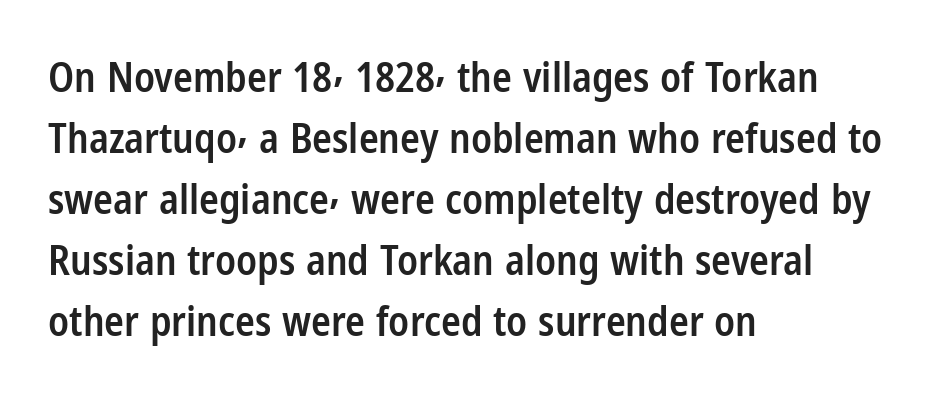
The image shows 41 px semibold, condensed sans-serif type, upright; set left-aligned, normal line spacing (1.49x), normal letter spacing, not underlined; low stroke contrast and a medium x-height.
